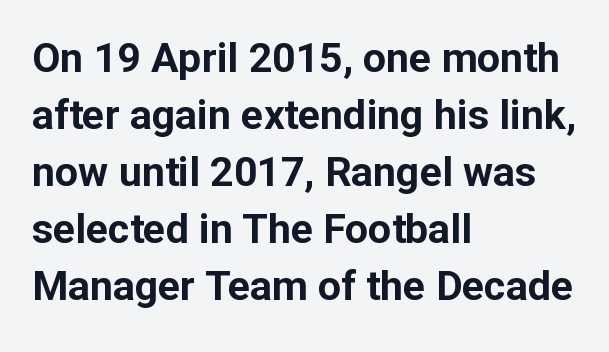
This rendering features lettering with no underline. The characters display no serif detailing; their extremities are plain. Each letter keeps its own natural width here, so spacing adapts to shape. These lines are set flush left with a ragged right edge. Reading down the column, the eye jumps a familiar distance to each next line.
